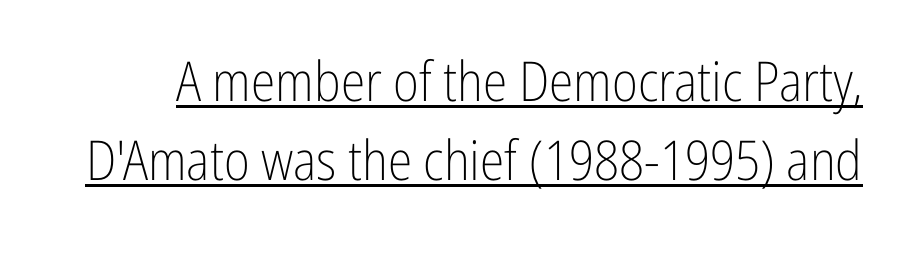
The image shows 55 px light, condensed sans-serif type, upright; set normal line spacing (1.43x), normal letter spacing, underlined; low stroke contrast and a medium x-height.
